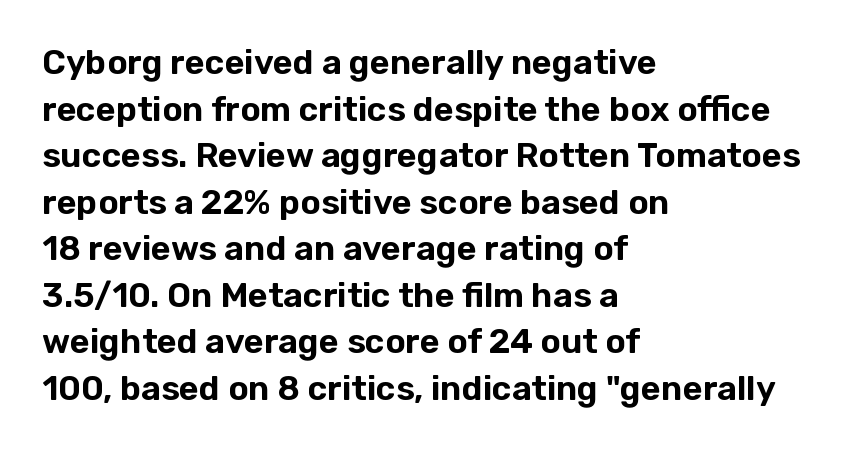
The image shows 34 px sans-serif type, upright; set left-aligned, normal line spacing (1.37x), normal letter spacing, not underlined; low stroke contrast and a medium x-height.
